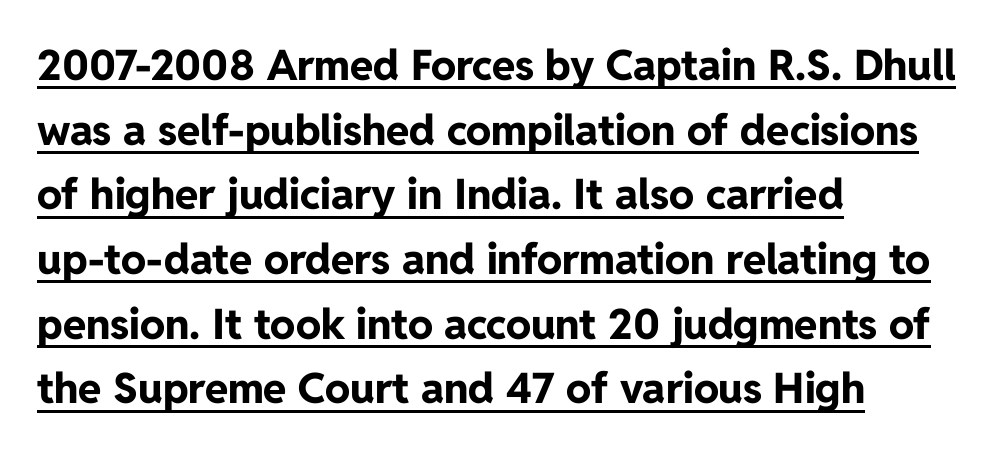
The image shows 42 px bold sans-serif type, upright; set left-aligned, normal line spacing (1.54x), normal letter spacing, underlined; low stroke contrast and a medium x-height.
